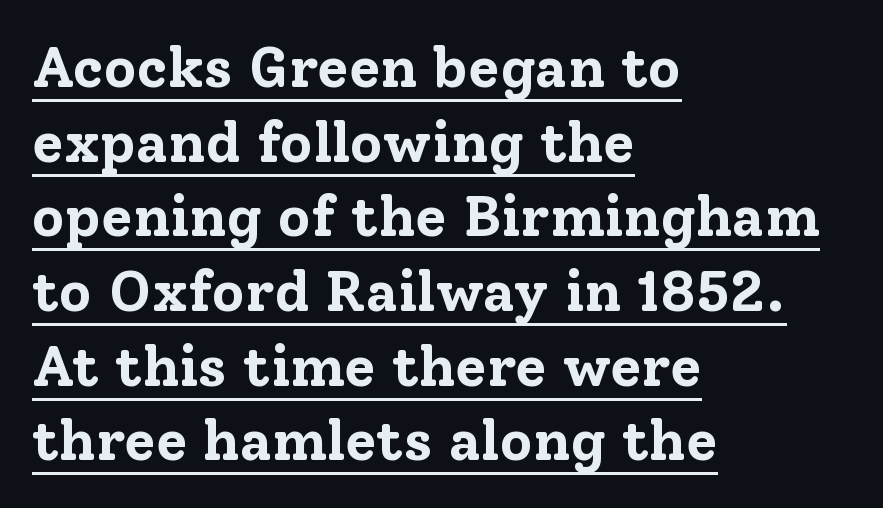
The image shows 57 px bold serif type, upright; set left-aligned, normal line spacing (1.31x), normal letter spacing, underlined; low stroke contrast and a medium x-height.
